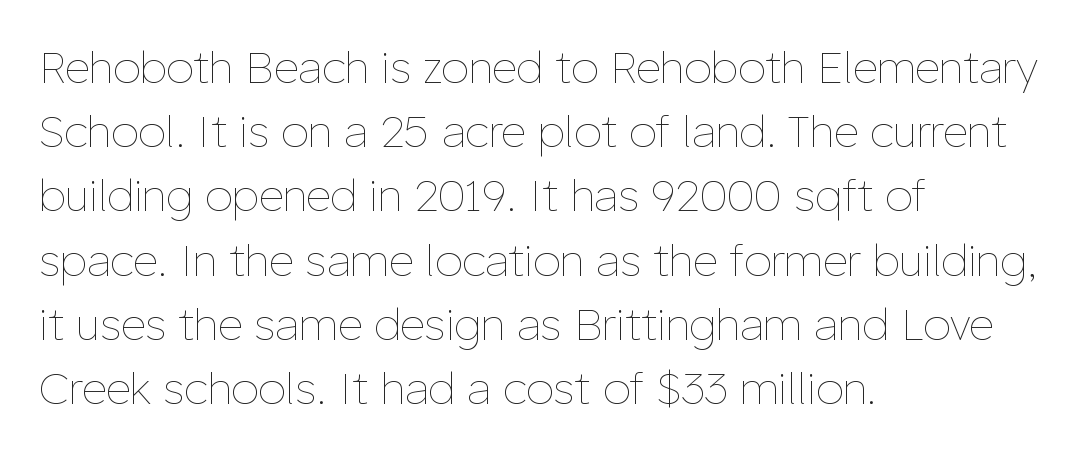
The image shows 44 px thin type, upright; set left-aligned, normal line spacing (1.46x), normal letter spacing, not underlined; low stroke contrast and a medium x-height.
